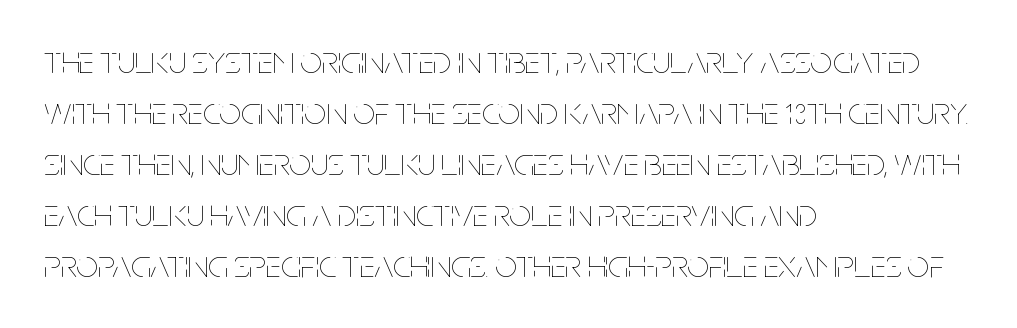
The image shows 39 px thin, condensed type, upright; set left-aligned, normal line spacing (1.31x), normal letter spacing, not underlined; low stroke contrast and a large x-height.
